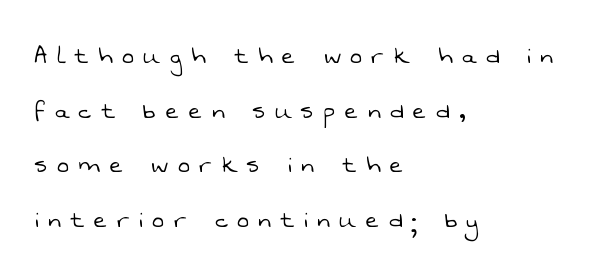
{"serif": "no", "bold": "no", "weight": "light", "width": "normal", "stroke_contrast": "low", "x_height": "medium", "monospaced": "no", "underline": "no", "align": "left", "line_spacing": "loose", "line_spacing_ratio": 1.95, "letter_spacing": "wide", "letter_spacing_em": 0.35, "glyph_px": 28}
